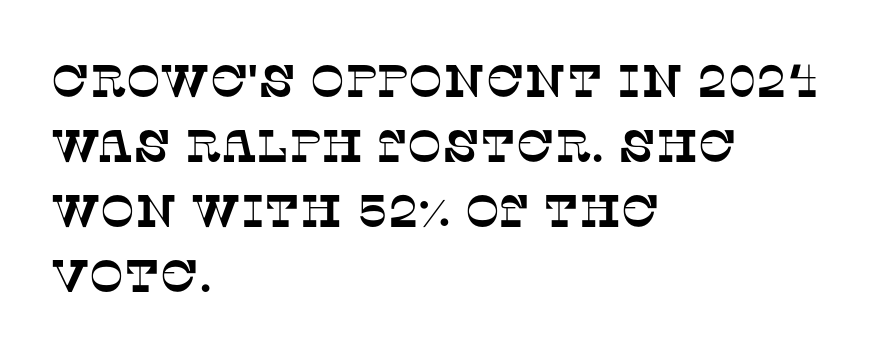
The letters advance in unequal steps, a hallmark of proportional type. One glance says typical: line gaps are just what's usual. Line beginnings align vertically; line endings do not. The baseline area is clear.
